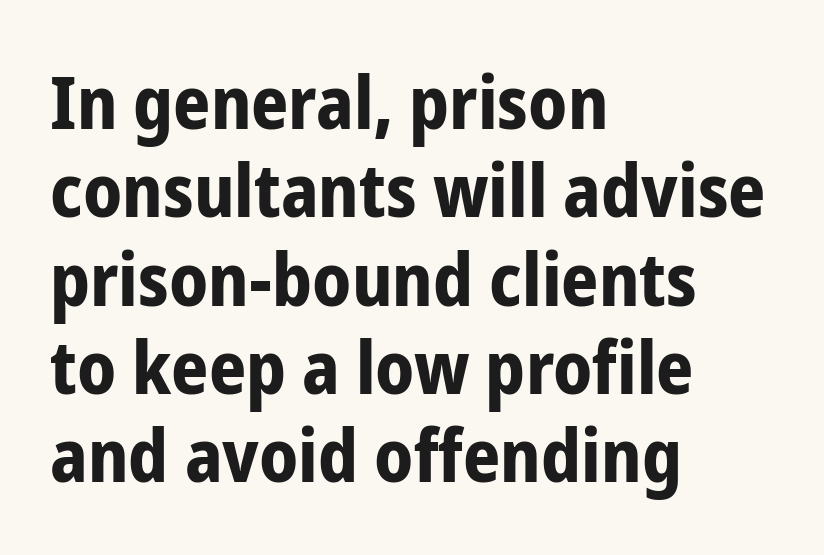
Grotesque or geometric, the face here clearly has no serifs. Posture: vertical. Strokes here are thick enough to call this a true bold. Clear beneath every line of the passage. You could not count columns in this text — the font is proportionally spaced. A student would call this left alignment; a typographer would say flush left, rag right.
